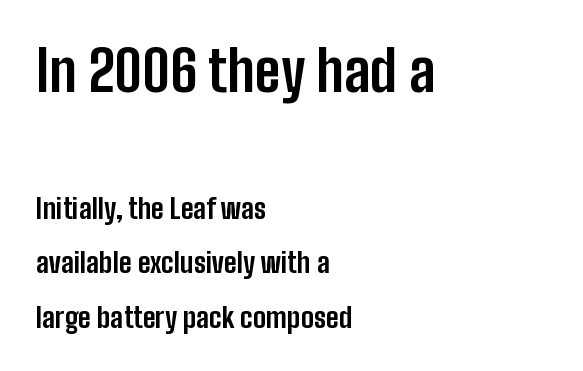
Q: Is the text bold? A: Yes.
Q: Is the text italic (slanted)? A: No, it is upright.
Q: Is the typeface a serif or a sans-serif typeface? A: Sans-serif.
Q: Is the text underlined? A: No.
Q: How is the paragraph aligned? A: Left-aligned.
Q: Is the spacing between letters normal or unusually wide? A: Normal.
Q: Is the spacing between lines tight, normal or loose? A: Loose.
Q: Which block of text is set in a larger size, the first (top) or the second (bottom)? A: The first (top) one.
Q: Width (condensed, normal, or wide)? A: Condensed.
Q: Stroke contrast? A: Low.
Q: x-height? A: Medium.
Q: Monospaced? A: No.
